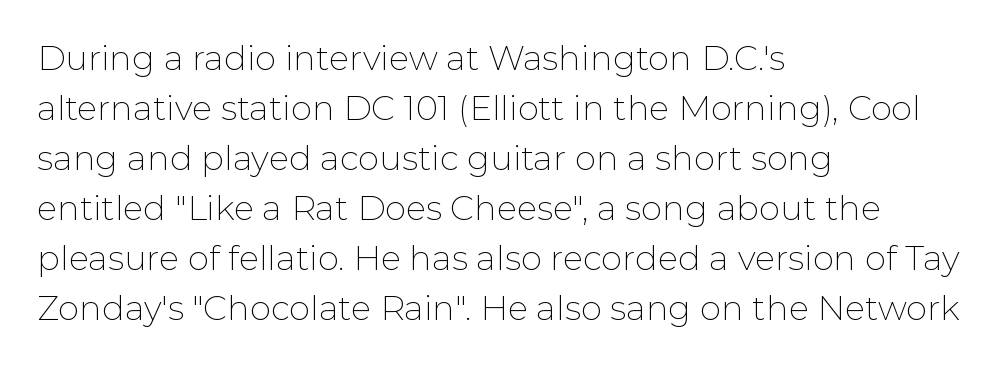
The space directly below the letters is spotless. Every character sits straight up, as roman type does. What's the leading like? Ordinary, nothing unusual. These lines are rendered in a variable-pitch font. In CSS terms this would be text-align: left. I'd call this a sans setting — the letters go barefoot.
